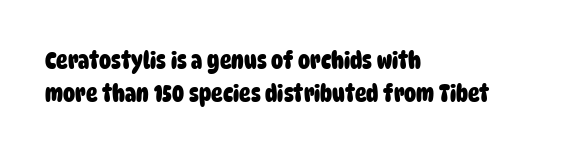
Q: Is the text bold? A: Yes.
Q: Is the text underlined? A: No.
Q: How is the paragraph aligned? A: Left-aligned.
Q: Is the spacing between letters normal or unusually wide? A: Normal.
Q: Is the spacing between lines tight, normal or loose? A: Normal.
